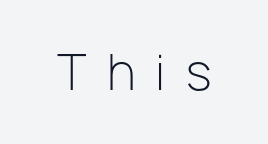
{"serif": "no", "italic": "no", "bold": "no", "weight": "light", "width": "normal", "stroke_contrast": "low", "x_height": "medium", "monospaced": "no", "underline": "no", "letter_spacing": "wide", "letter_spacing_em": 0.42, "glyph_px": 48}
